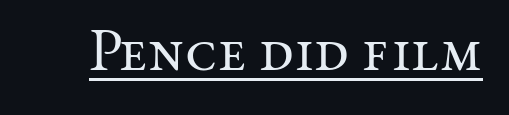
The image shows 60 px regular-weight serif type, upright; set normal letter spacing, underlined; medium stroke contrast and a medium x-height.
